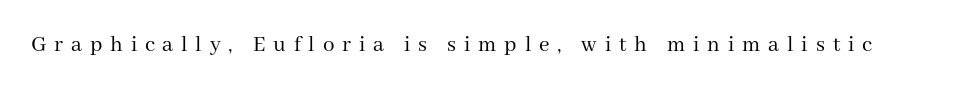
Caption: face not bold, strokes unweighted. This sample uses an upright cut, with every glyph sitting square on the baseline. Any mark beneath the type? The region is blank. This sample uses expanded letter spacing, leaving extra air between glyphs.
